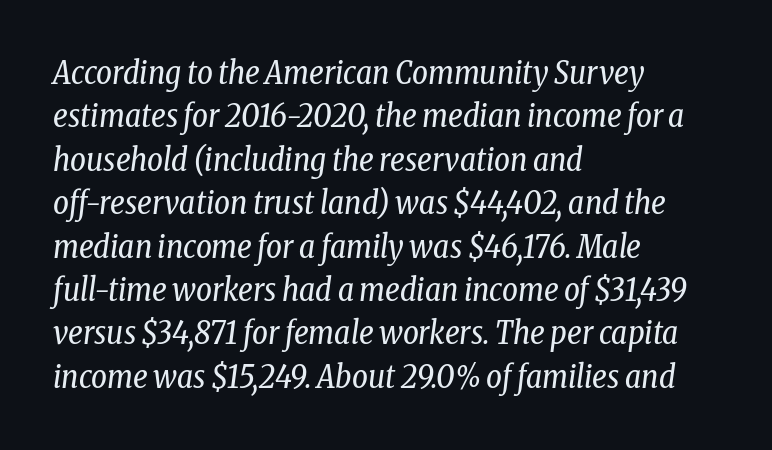
Q: Is the text bold? A: No.
Q: Is the text italic (slanted)? A: Yes, it leans right by about 8 degrees.
Q: Is the typeface a serif or a sans-serif typeface? A: Serif.
Q: Is the text underlined? A: No.
Q: How is the paragraph aligned? A: Left-aligned.
Q: Is the spacing between letters normal or unusually wide? A: Normal.
Q: Is the spacing between lines tight, normal or loose? A: Normal.
Q: Width (condensed, normal, or wide)? A: Condensed.
Q: Stroke contrast? A: Low.
Q: x-height? A: Medium.
Q: Monospaced? A: No.
